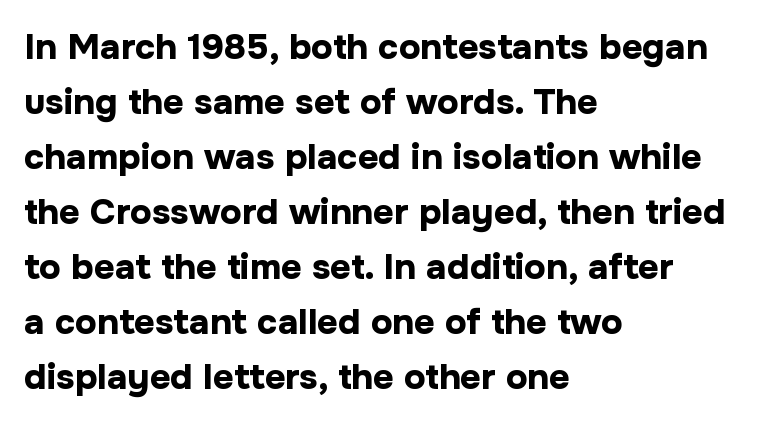
{"serif": "no", "italic": "no", "bold": "yes", "weight": "bold", "width": "normal", "stroke_contrast": "low", "x_height": "medium", "monospaced": "no", "underline": "no", "align": "left", "line_spacing": "normal", "line_spacing_ratio": 1.53, "letter_spacing": "normal", "letter_spacing_em": 0.0, "glyph_px": 36}
